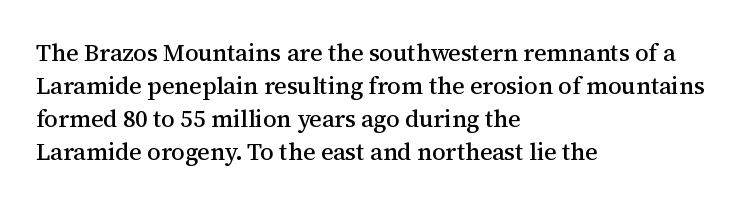
The image shows 24 px text type, upright; set left-aligned, normal line spacing (1.37x), normal letter spacing, not underlined.
